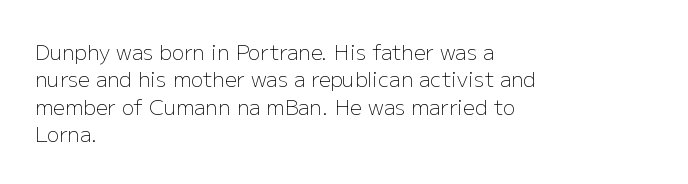
Q: Is the text bold? A: No.
Q: Is the text italic (slanted)? A: No, it is upright.
Q: Is the text underlined? A: No.
Q: How is the paragraph aligned? A: Left-aligned.
Q: Is the spacing between letters normal or unusually wide? A: Normal.
Q: Is the spacing between lines tight, normal or loose? A: Normal.
